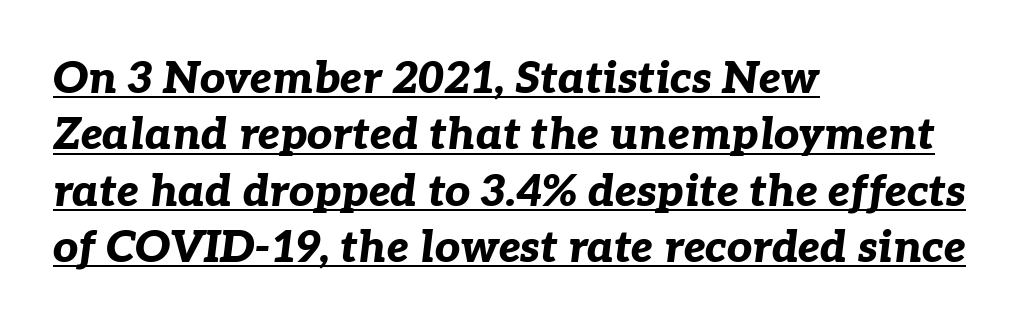
The passage shown is typed in a proportional face where columns would drift. Observe the lean: these are italic letterforms. The letters are bold, with thick, heavy strokes. Line spacing here is normal.
